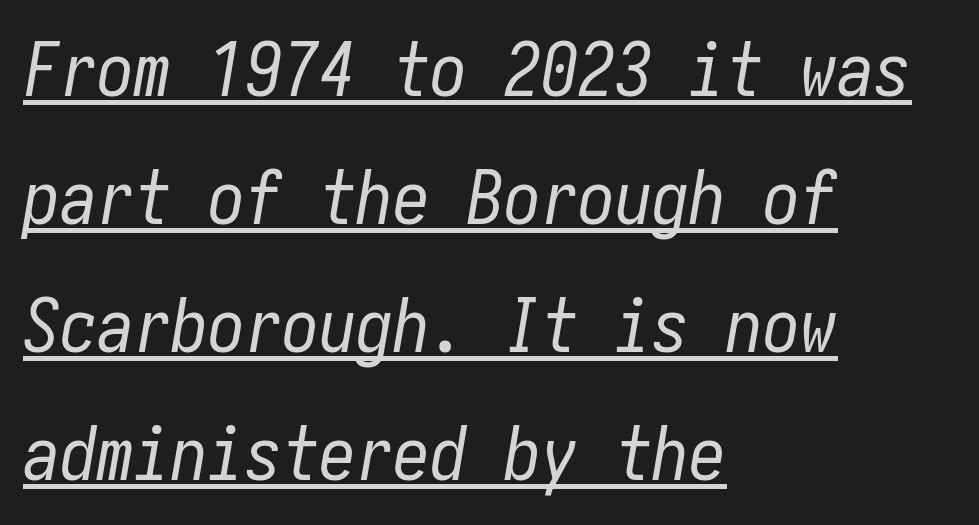
Q: Is the text bold? A: No.
Q: Is the text italic (slanted)? A: Yes, it leans right by about 10 degrees.
Q: Is the text underlined? A: Yes.
Q: How is the paragraph aligned? A: Left-aligned.
Q: Is the spacing between letters normal or unusually wide? A: Normal.
Q: Width (condensed, normal, or wide)? A: Condensed.
Q: Stroke contrast? A: Low.
Q: x-height? A: Medium.
